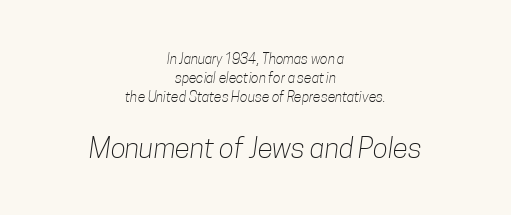
Note: no serifs on the glyphs. The face used here appears at its bigger size in the lower chunk. This sample is center-justified, so both line endings float freely. Summary of vertical rhythm: regular, with standard interline spacing.
